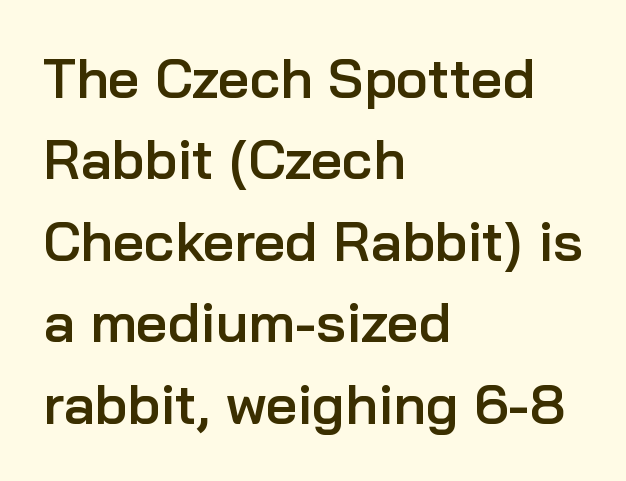
{"serif": "no", "italic": "no", "bold": "semi", "weight": "semibold", "width": "normal", "stroke_contrast": "low", "x_height": "medium", "monospaced": "no", "underline": "no", "align": "left", "line_spacing": "normal", "line_spacing_ratio": 1.48, "letter_spacing": "normal", "letter_spacing_em": 0.0, "glyph_px": 55}
